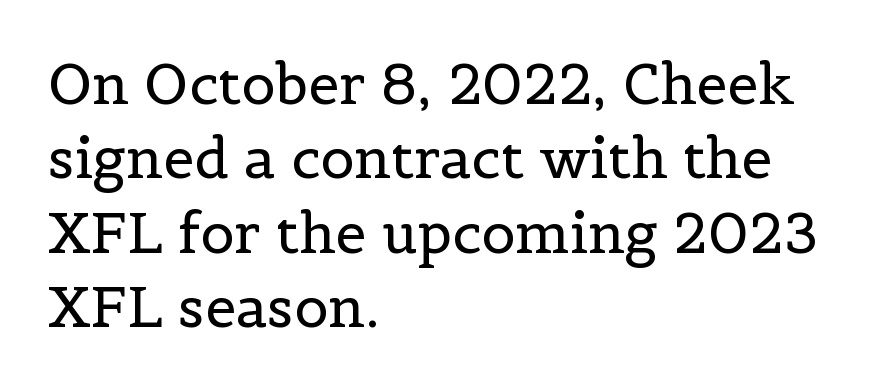
Q: Is the text bold? A: No.
Q: Is the text italic (slanted)? A: No, it is upright.
Q: Is the typeface a serif or a sans-serif typeface? A: Serif.
Q: Is the text underlined? A: No.
Q: How is the paragraph aligned? A: Left-aligned.
Q: Is the spacing between letters normal or unusually wide? A: Normal.
Q: Is the spacing between lines tight, normal or loose? A: Normal.
Q: Width (condensed, normal, or wide)? A: Normal.
Q: x-height? A: Medium.
Q: Monospaced? A: No.
